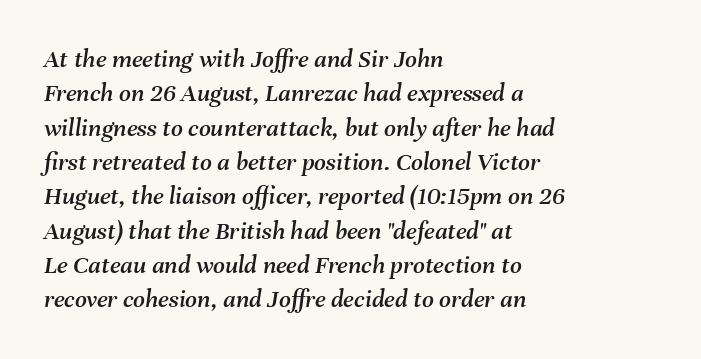
Q: Is the text italic (slanted)? A: Yes, it leans right by about 8 degrees.
Q: Is the text underlined? A: No.
Q: How is the paragraph aligned? A: Left-aligned.
Q: Is the spacing between letters normal or unusually wide? A: Normal.
Q: Is the spacing between lines tight, normal or loose? A: Normal.
